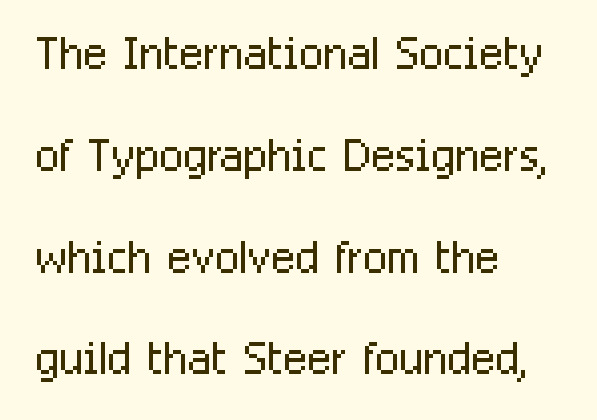
This sample has the flowing, uneven cadence of proportional lettering. Line spacing here is normal. Stem width sits at or under what a default text font uses. Decoration check: the copy has no underline. No italicization has been applied; the sample stays upright.
